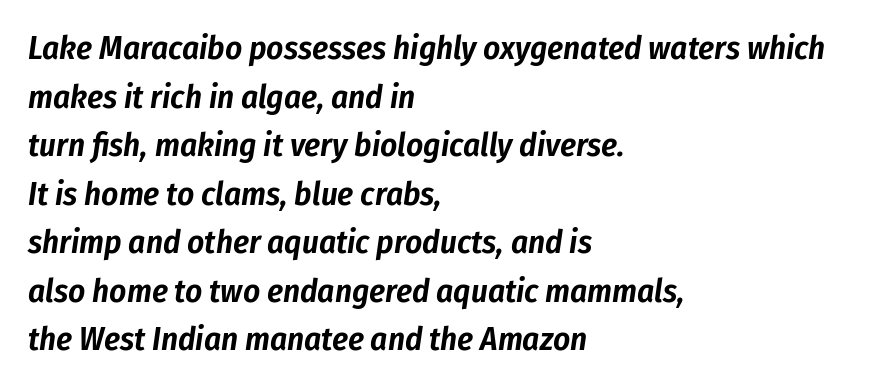
{"italic": "yes", "lean": "right", "slant_degrees": 8, "width": "condensed", "stroke_contrast": "low", "x_height": "medium", "monospaced": "no", "underline": "no", "align": "left", "line_spacing": "normal", "line_spacing_ratio": 1.47, "letter_spacing": "normal", "letter_spacing_em": 0.0, "glyph_px": 33}
